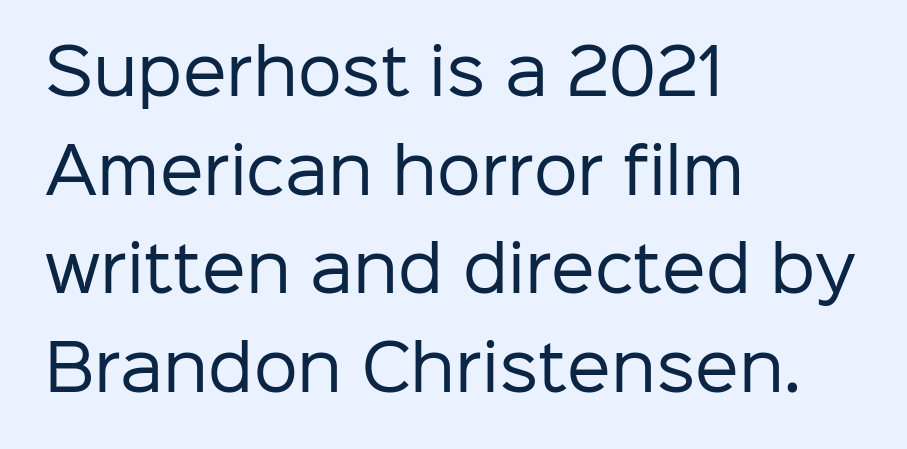
The image shows 62 px regular-weight sans-serif type, upright; set left-aligned, normal line spacing (1.59x), normal letter spacing, not underlined; low stroke contrast and a medium x-height.
